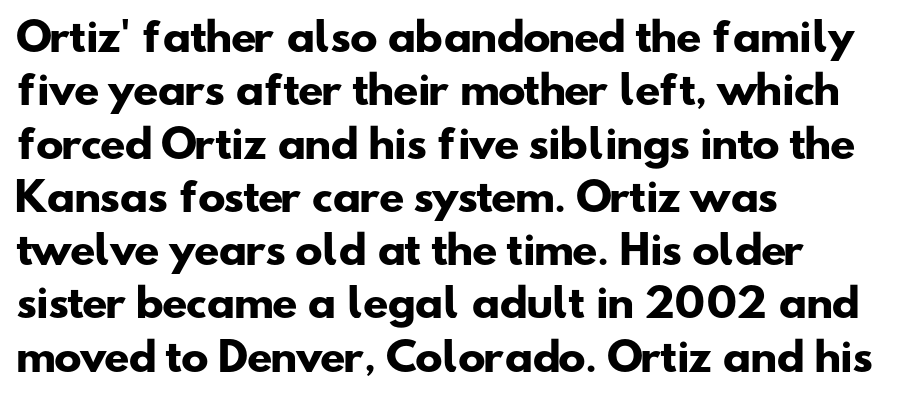
Q: Is the text bold? A: Yes.
Q: Is the typeface a serif or a sans-serif typeface? A: Sans-serif.
Q: Is the text underlined? A: No.
Q: How is the paragraph aligned? A: Left-aligned.
Q: Is the spacing between letters normal or unusually wide? A: Normal.
Q: Is the spacing between lines tight, normal or loose? A: Normal.
Q: Width (condensed, normal, or wide)? A: Wide.
Q: Stroke contrast? A: Low.
Q: x-height? A: Small.
Q: Monospaced? A: No.
